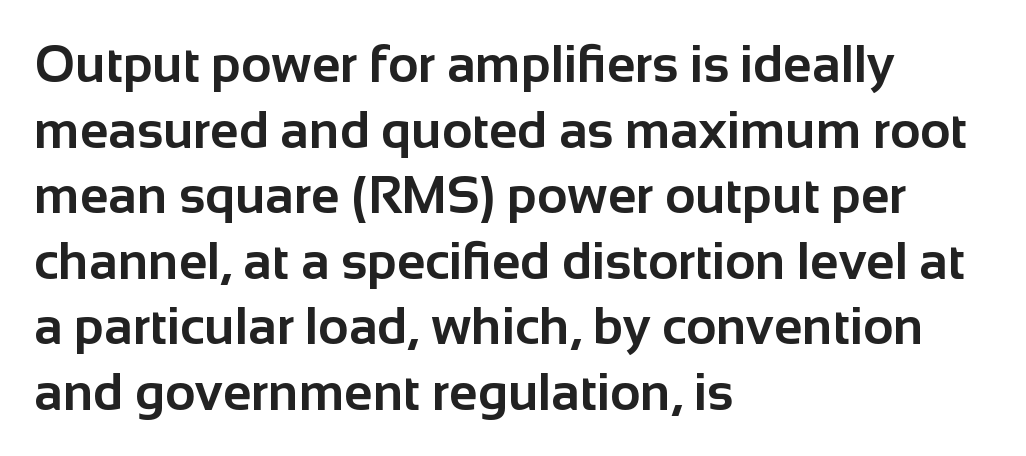
The image shows 52 px bold sans-serif type, upright; set left-aligned, normal line spacing (1.26x), normal letter spacing, not underlined; low stroke contrast and a medium x-height.
